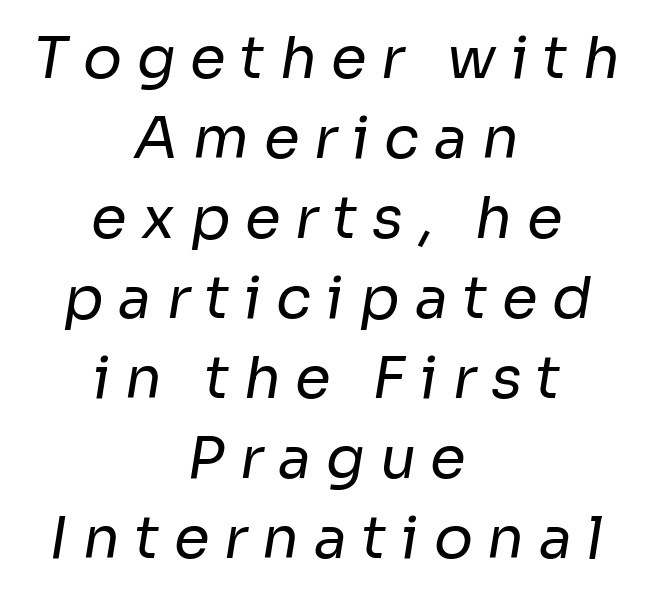
A typesetter would call this leading conventional body-copy spacing. Look at the tracking — it's clearly loosened, letters drifting apart. Decoration check: the copy has no underline. If you folded the block vertically in half, each line would mirror itself in length. Is this a fixed-width face? No — the glyphs have proportional, varying widths.
